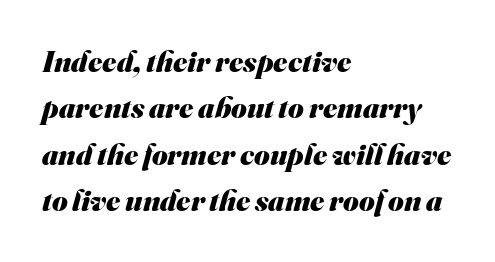
Q: Is the text bold? A: Yes.
Q: Is the typeface a serif or a sans-serif typeface? A: Sans-serif.
Q: Is the text underlined? A: No.
Q: How is the paragraph aligned? A: Left-aligned.
Q: Is the spacing between letters normal or unusually wide? A: Normal.
Q: Is the spacing between lines tight, normal or loose? A: Normal.
Q: Width (condensed, normal, or wide)? A: Normal.
Q: Stroke contrast? A: Medium.
Q: x-height? A: Small.
Q: Monospaced? A: No.
